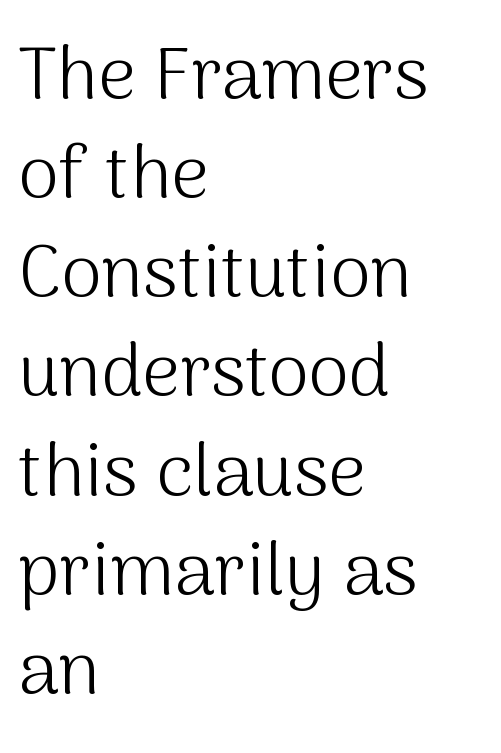
The image shows 74 px light sans-serif type, upright; set left-aligned, normal line spacing (1.34x), normal letter spacing, not underlined; medium stroke contrast and a medium x-height.
